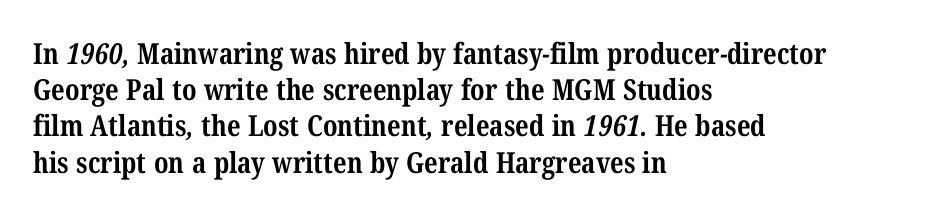
On the weight axis this lands at bold, roughly 700. The foot of each line stays bare and open. Serif or sans? Serif — the stroke terminals have little feet. Rows of type keep a routine distance in the vertical direction. Is the block centered? No — it sits flush against the left margin. Look at the tracking — it's just the regular setting, nothing added.
